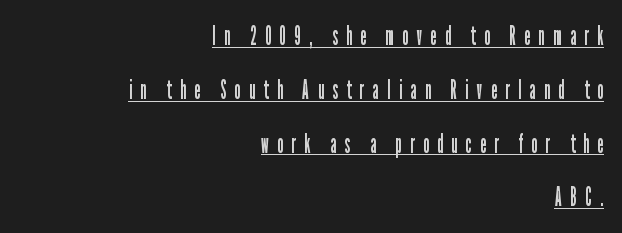
Q: Is the text bold? A: No.
Q: Is the text italic (slanted)? A: No, it is upright.
Q: Is the text underlined? A: Yes.
Q: How is the paragraph aligned? A: Right-aligned.
Q: Is the spacing between letters normal or unusually wide? A: Unusually wide.
Q: Is the spacing between lines tight, normal or loose? A: Loose.
